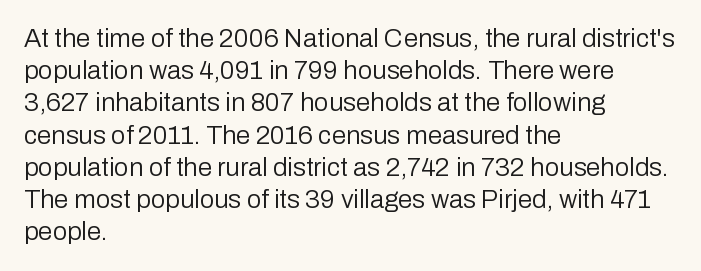
The image shows 26 px text type, upright; set left-aligned, line spacing 1.24x, normal letter spacing, not underlined.
